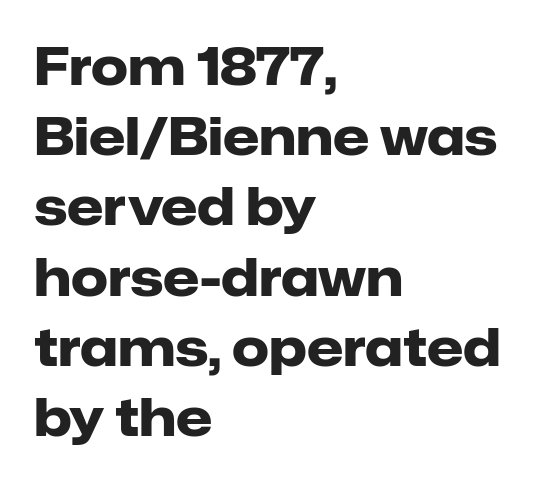
Posture: upright roman. Casual observation: everything's shoved over to the left. Serif or sans? Sans — the stroke terminals are bare. Each word holds together tightly as a unit, with standard inter-letter gaps.
